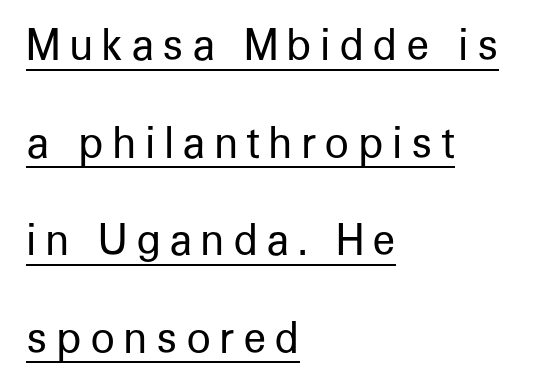
Q: Is the text bold? A: No.
Q: Is the text italic (slanted)? A: No, it is upright.
Q: Is the typeface a serif or a sans-serif typeface? A: Sans-serif.
Q: Is the text underlined? A: Yes.
Q: How is the paragraph aligned? A: Left-aligned.
Q: Is the spacing between letters normal or unusually wide? A: Unusually wide.
Q: Is the spacing between lines tight, normal or loose? A: Loose.
Q: Width (condensed, normal, or wide)? A: Normal.
Q: Stroke contrast? A: Low.
Q: x-height? A: Medium.
Q: Monospaced? A: No.
